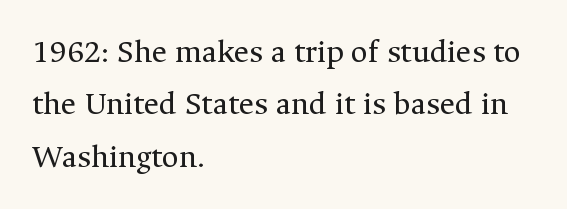
The image shows 33 px regular-weight serif type, upright; set left-aligned, normal line spacing (1.59x), normal letter spacing, not underlined; medium stroke contrast and a medium x-height.
